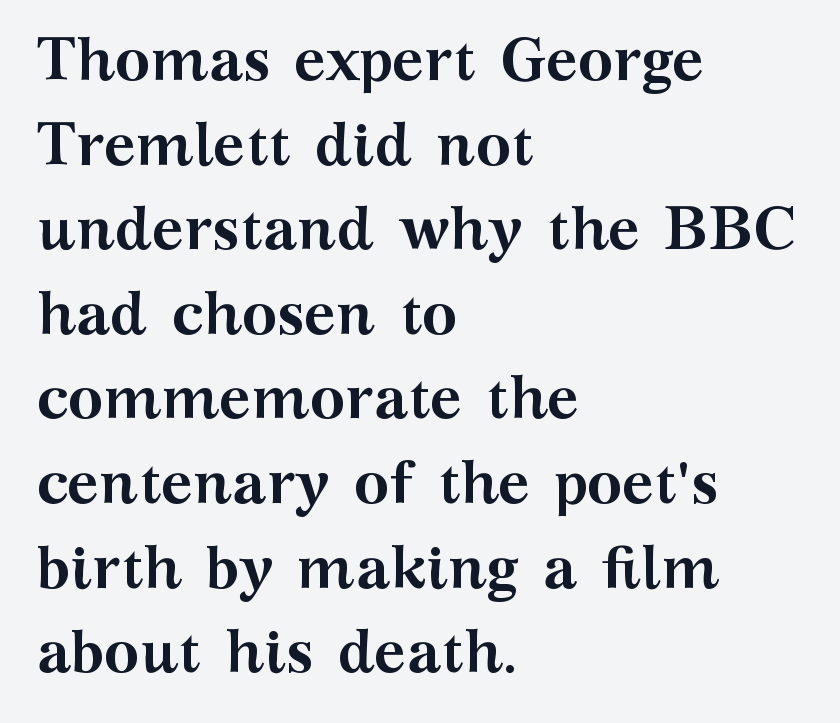
The image shows 60 px semibold, wide serif type, upright; set left-aligned, normal line spacing (1.41x), normal letter spacing, not underlined; medium stroke contrast and a medium x-height.
